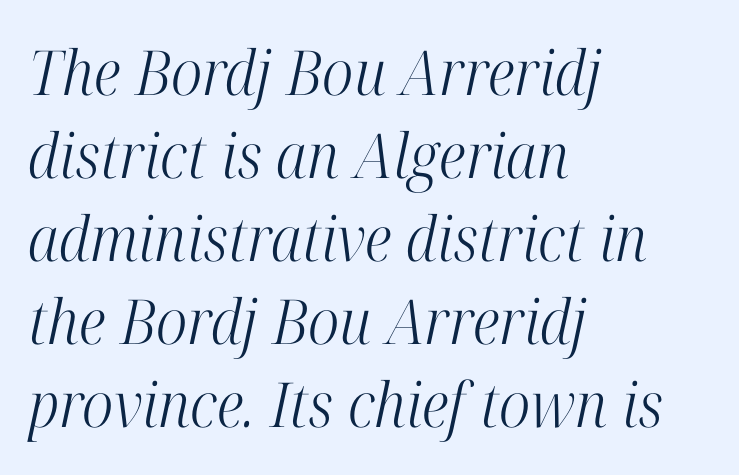
{"serif": "yes", "italic": "yes", "lean": "right", "slant_degrees": 12, "bold": "no", "weight": "light", "width": "condensed", "stroke_contrast": "high", "x_height": "medium", "monospaced": "no", "underline": "no", "align": "left", "line_spacing": "normal", "line_spacing_ratio": 1.34, "letter_spacing": "normal", "letter_spacing_em": 0.0, "glyph_px": 62}
